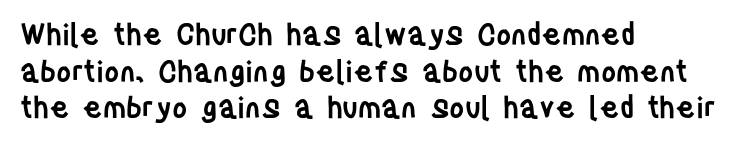
The image shows 29 px semibold, condensed sans-serif type, upright; set left-aligned, normal line spacing (1.26x), normal letter spacing, not underlined; low stroke contrast and a large x-height.
